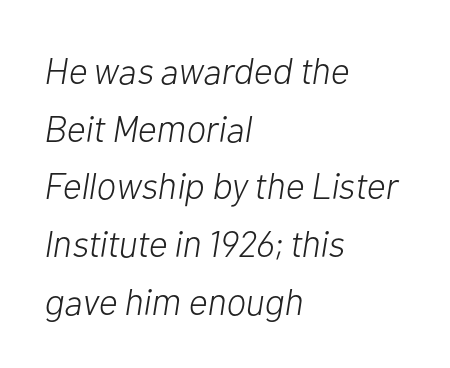
{"italic": "yes", "lean": "right", "slant_degrees": 10, "bold": "no", "weight": "light", "width": "normal", "stroke_contrast": "low", "x_height": "medium", "monospaced": "no", "underline": "no", "align": "left", "line_spacing": "normal", "line_spacing_ratio": 1.56, "letter_spacing": "normal", "letter_spacing_em": 0.0, "glyph_px": 37}
